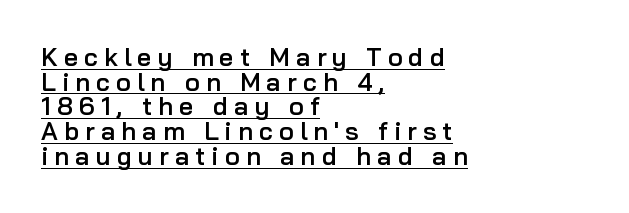
Check the space under the baseline: a stroke is drawn there. These lines are set flush left with a ragged right edge. What's the leading like? Squeezed, with rows nearly overlapping. Notice the strokes are somewhat thickened but not fully heavy: this is a semibold. A roman cut, with each character standing at attention.
